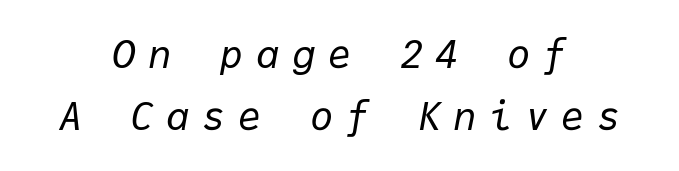
{"italic": "yes", "lean": "right", "slant_degrees": 9, "bold": "no", "weight": "regular", "width": "normal", "stroke_contrast": "low", "x_height": "medium", "monospaced": "yes", "underline": "no", "align": "center", "line_spacing": "normal", "line_spacing_ratio": 1.6, "letter_spacing": "wide", "letter_spacing_em": 0.32, "glyph_px": 39}
